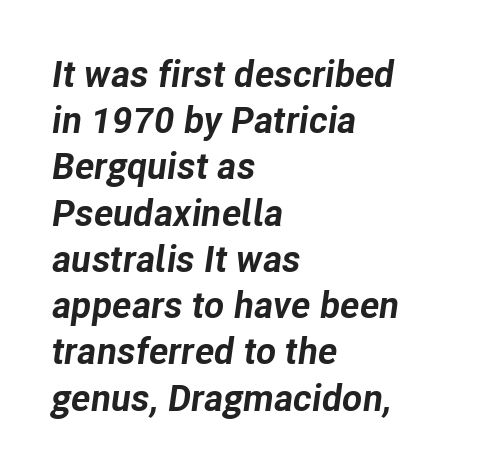
{"italic": "yes", "lean": "right", "slant_degrees": 8, "bold": "yes", "weight": "bold", "width": "normal", "stroke_contrast": "low", "x_height": "medium", "monospaced": "no", "underline": "no", "align": "left", "line_spacing": "normal", "line_spacing_ratio": 1.25, "letter_spacing": "normal", "letter_spacing_em": 0.0, "glyph_px": 37}
